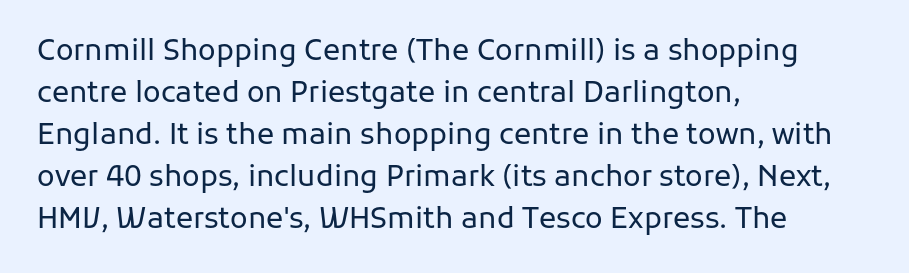
The image shows 29 px regular-weight sans-serif type, upright; set left-aligned, normal line spacing (1.45x), normal letter spacing, not underlined; low stroke contrast and a medium x-height.
